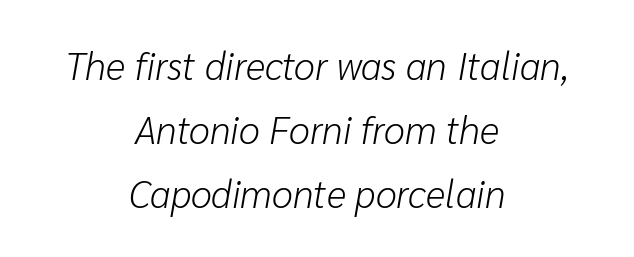
Q: Is the text bold? A: No.
Q: Is the text italic (slanted)? A: Yes, it leans right by about 10 degrees.
Q: Is the text underlined? A: No.
Q: How is the paragraph aligned? A: Centered.
Q: Is the spacing between letters normal or unusually wide? A: Normal.
Q: Is the spacing between lines tight, normal or loose? A: Normal.
Q: Width (condensed, normal, or wide)? A: Normal.
Q: Stroke contrast? A: Low.
Q: x-height? A: Medium.
Q: Monospaced? A: No.
